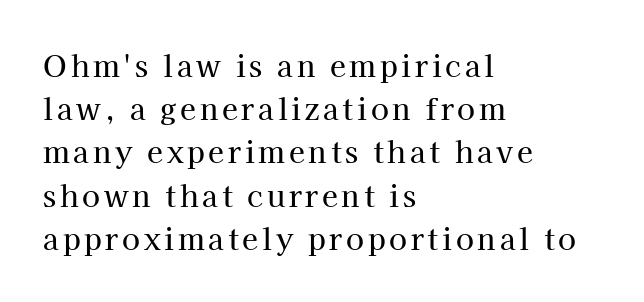
{"serif": "yes", "italic": "no", "width": "normal", "stroke_contrast": "high", "x_height": "medium", "monospaced": "no", "underline": "no", "align": "left", "line_spacing": "normal", "line_spacing_ratio": 1.49, "glyph_px": 29}
